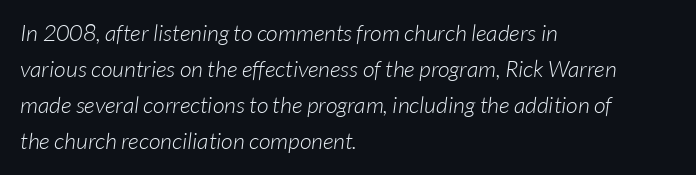
Weight: not bold — regular or lighter. Standard letterfit; no display-style spreading of the glyphs. Clear beneath every line of the passage. Caption: multi-line text, flush left, ragged right.
